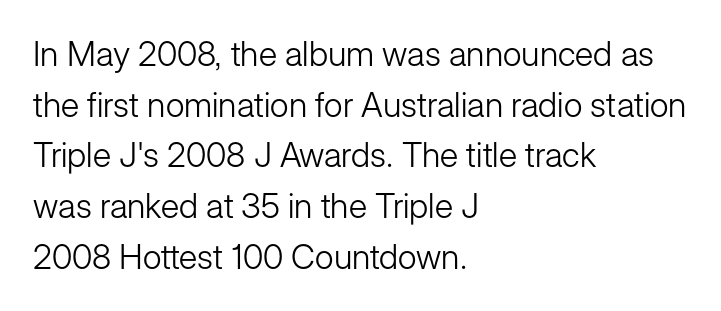
{"serif": "no", "italic": "no", "bold": "no", "weight": "light", "width": "normal", "stroke_contrast": "low", "x_height": "medium", "monospaced": "no", "underline": "no", "align": "left", "line_spacing": "normal", "line_spacing_ratio": 1.49, "letter_spacing": "normal", "letter_spacing_em": 0.0, "glyph_px": 34}
